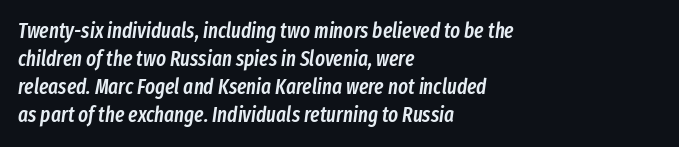
{"italic": "yes", "lean": "right", "slant_degrees": 8, "bold": "semi", "underline": "no", "align": "left", "line_spacing": "normal", "line_spacing_ratio": 1.34, "letter_spacing": "normal", "letter_spacing_em": 0.0, "glyph_px": 21}
